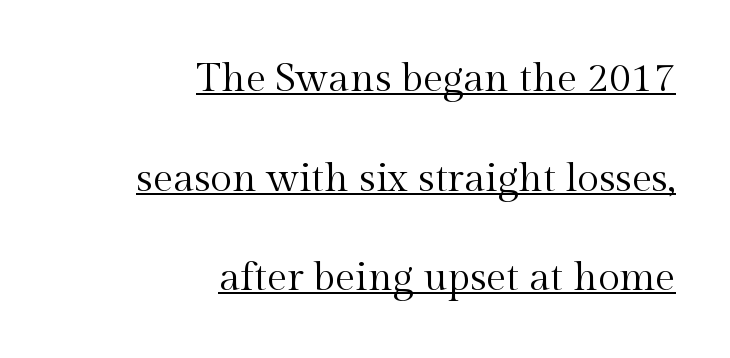
Q: Is the text bold? A: No.
Q: Is the text italic (slanted)? A: No, it is upright.
Q: Is the typeface a serif or a sans-serif typeface? A: Serif.
Q: Is the text underlined? A: Yes.
Q: How is the paragraph aligned? A: Right-aligned.
Q: Is the spacing between letters normal or unusually wide? A: Normal.
Q: Is the spacing between lines tight, normal or loose? A: Loose.
Q: Width (condensed, normal, or wide)? A: Normal.
Q: x-height? A: Medium.
Q: Monospaced? A: No.
